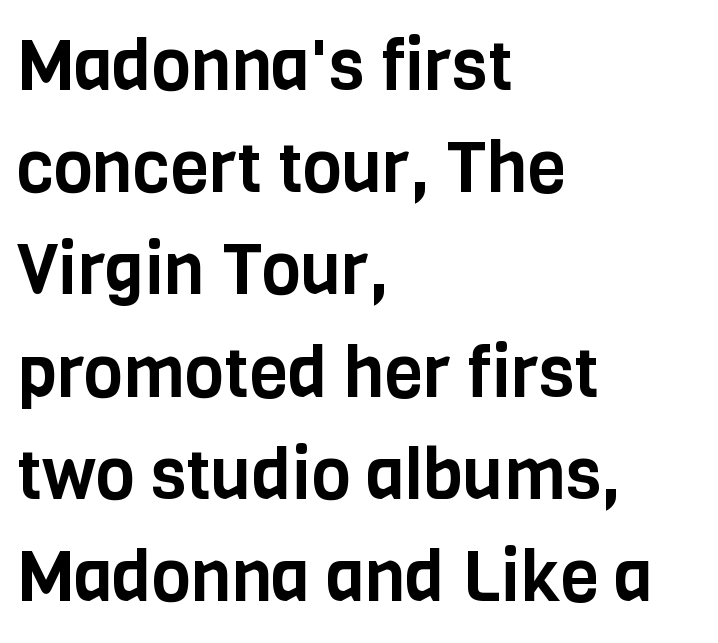
{"serif": "no", "italic": "no", "width": "condensed", "stroke_contrast": "low", "x_height": "large", "monospaced": "no", "underline": "no", "align": "left", "line_spacing": "normal", "line_spacing_ratio": 1.44, "letter_spacing": "normal", "letter_spacing_em": 0.0, "glyph_px": 71}
